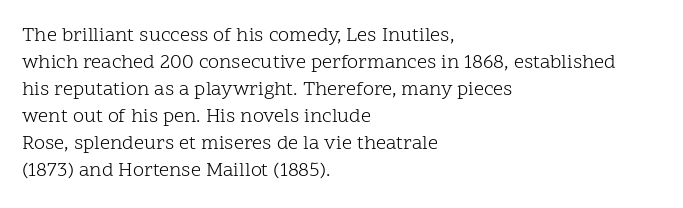
The image shows 20 px text type, upright; set left-aligned, normal line spacing (1.35x), normal letter spacing, not underlined.
